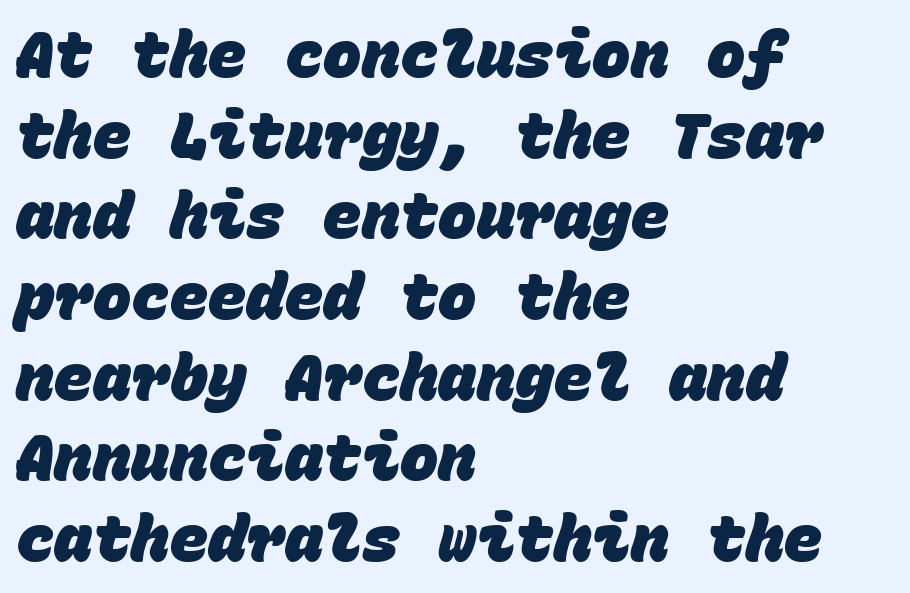
The image shows 64 px heavy sans-serif type, monospaced; set left-aligned, normal line spacing (1.26x), normal letter spacing, not underlined; low stroke contrast and a large x-height.
